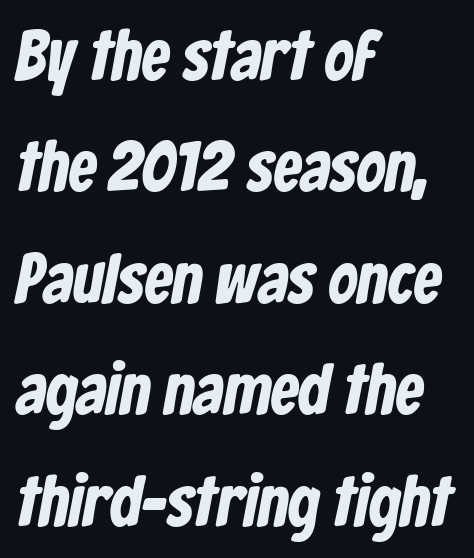
The image shows 71 px condensed sans-serif type; set left-aligned, normal line spacing (1.57x), normal letter spacing, not underlined; low stroke contrast and a medium x-height.
